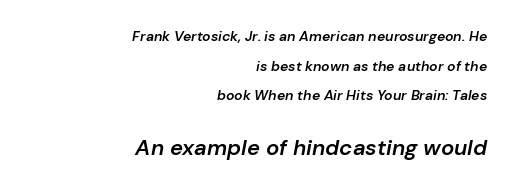
The image shows 22 px text type, italic (leaning right); set right-aligned, loose line spacing (2.11x), normal letter spacing, not underlined; the second (bottom) block is 1.57x larger.
